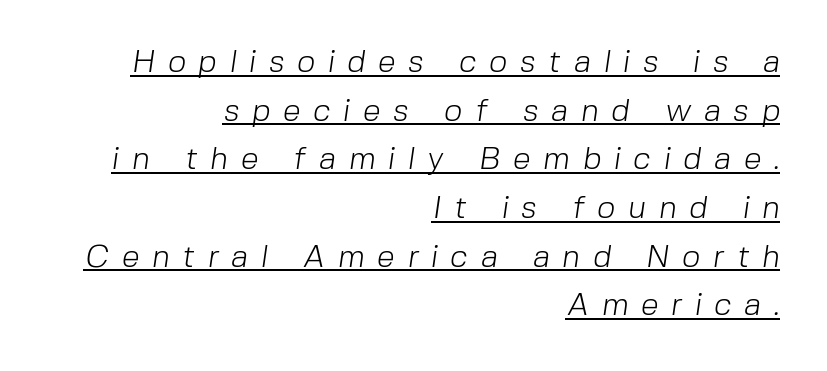
The image shows 32 px light sans-serif type; set right-aligned, normal line spacing (1.52x), unusually wide letter spacing (+0.4 em), underlined; low stroke contrast and a medium x-height.
